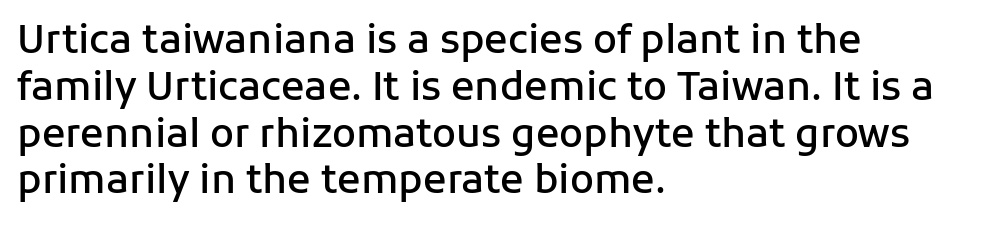
{"serif": "no", "italic": "no", "bold": "semi", "weight": "semibold", "width": "normal", "stroke_contrast": "low", "x_height": "medium", "monospaced": "no", "underline": "no", "align": "left", "line_spacing_ratio": 1.2, "letter_spacing": "normal", "letter_spacing_em": 0.0, "glyph_px": 39}
